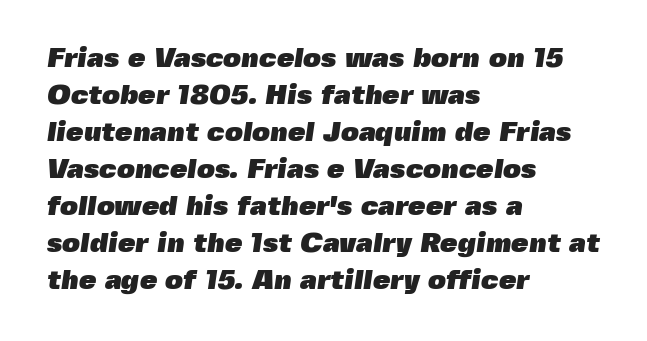
Q: Is the text bold? A: Yes.
Q: Is the typeface a serif or a sans-serif typeface? A: Sans-serif.
Q: Is the text underlined? A: No.
Q: How is the paragraph aligned? A: Left-aligned.
Q: Is the spacing between letters normal or unusually wide? A: Normal.
Q: Is the spacing between lines tight, normal or loose? A: Normal.
Q: Width (condensed, normal, or wide)? A: Normal.
Q: x-height? A: Medium.
Q: Monospaced? A: No.
